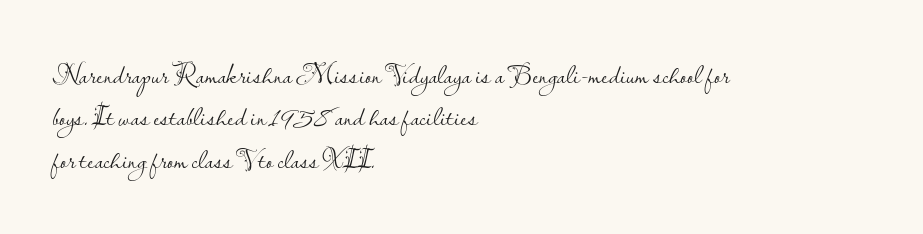
Q: Is the text bold? A: No.
Q: Is the text italic (slanted)? A: Yes.
Q: Is the typeface a serif or a sans-serif typeface? A: Sans-serif.
Q: Is the text underlined? A: No.
Q: How is the paragraph aligned? A: Left-aligned.
Q: Is the spacing between letters normal or unusually wide? A: Normal.
Q: Is the spacing between lines tight, normal or loose? A: Normal.
Q: Width (condensed, normal, or wide)? A: Normal.
Q: Stroke contrast? A: Low.
Q: x-height? A: Small.
Q: Monospaced? A: No.
